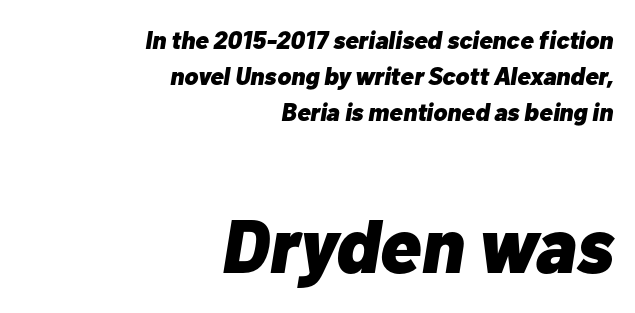
The block of text has a typical density, with ordinary space between rows. Is the letter spacing exaggerated? No — it looks like the ordinary default. Here the designer chose a conventional face with non-uniform glyph widths. Character size in the trailing block exceeds that of the leading block. The text carries the slant typical of an italic or oblique font.
